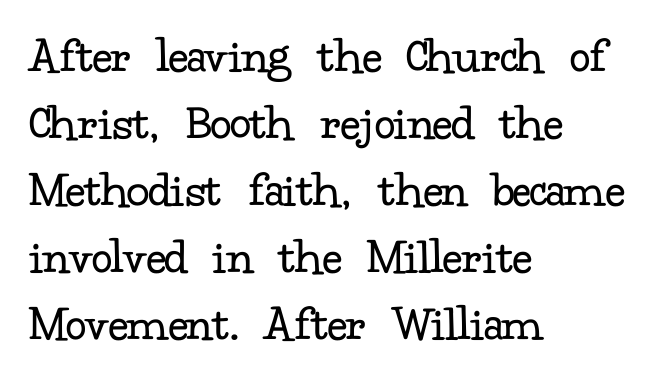
Q: Is the text bold? A: No.
Q: Is the text italic (slanted)? A: No, it is upright.
Q: Is the typeface a serif or a sans-serif typeface? A: Serif.
Q: Is the text underlined? A: No.
Q: How is the paragraph aligned? A: Left-aligned.
Q: Is the spacing between letters normal or unusually wide? A: Normal.
Q: Is the spacing between lines tight, normal or loose? A: Normal.
Q: Width (condensed, normal, or wide)? A: Normal.
Q: Stroke contrast? A: Low.
Q: x-height? A: Small.
Q: Monospaced? A: No.
